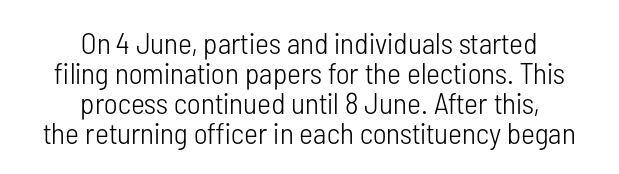
{"serif": "no", "italic": "no", "bold": "no", "weight": "light", "width": "condensed", "stroke_contrast": "low", "x_height": "medium", "monospaced": "no", "underline": "no", "align": "center", "line_spacing": "tight", "line_spacing_ratio": 1.0, "letter_spacing": "normal", "letter_spacing_em": 0.0, "glyph_px": 30}
